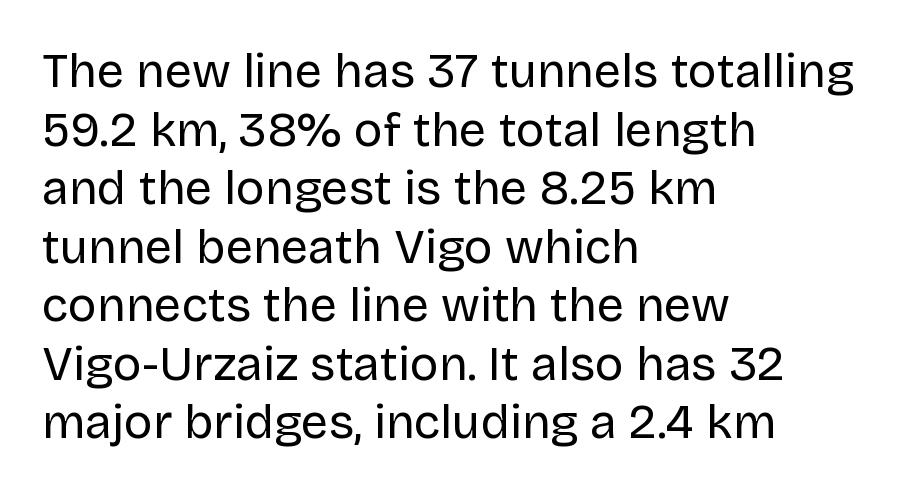
{"serif": "no", "italic": "no", "bold": "no", "weight": "regular", "width": "normal", "stroke_contrast": "low", "x_height": "large", "monospaced": "no", "underline": "no", "align": "left", "line_spacing_ratio": 1.22, "letter_spacing": "normal", "letter_spacing_em": 0.0, "glyph_px": 48}
